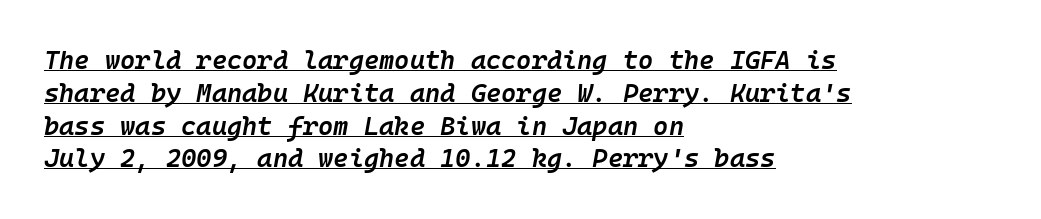
Q: Is the text bold? A: Semi-bold.
Q: Is the text italic (slanted)? A: Yes, it leans right by about 10 degrees.
Q: Is the text underlined? A: Yes.
Q: How is the paragraph aligned? A: Left-aligned.
Q: Is the spacing between letters normal or unusually wide? A: Normal.
Q: Is the spacing between lines tight, normal or loose? A: Normal.
